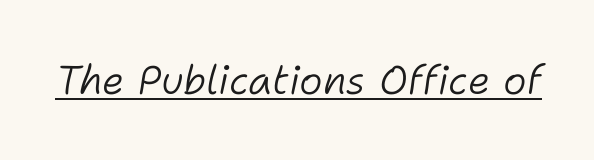
{"italic": "yes", "lean": "right", "slant_degrees": 11, "bold": "no", "weight": "light", "width": "normal", "stroke_contrast": "low", "x_height": "medium", "monospaced": "no", "underline": "yes", "letter_spacing": "normal", "letter_spacing_em": 0.0, "glyph_px": 40}
